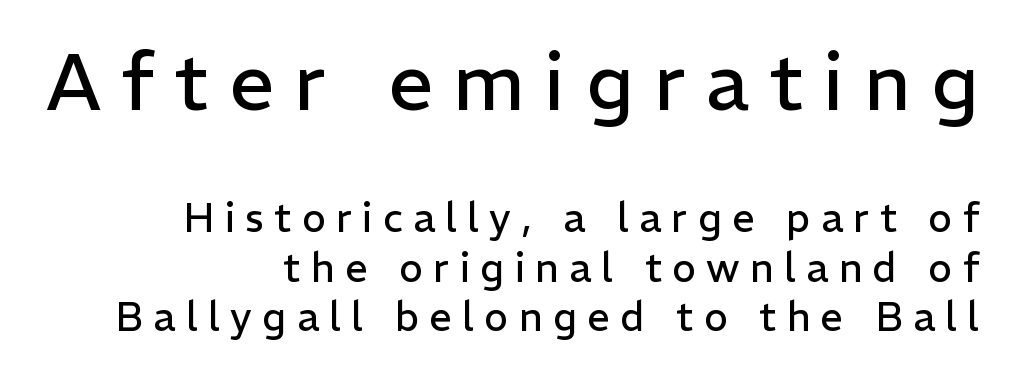
The image shows 79 px regular-weight sans-serif type, upright; set right-aligned, line spacing 1.23x, unusually wide letter spacing (+0.26 em), not underlined; the first (top) block is 1.98x larger; low stroke contrast and a medium x-height.
